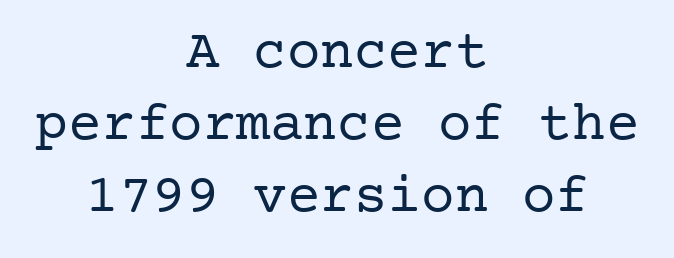
Every character sits straight up, as roman type does. The compositor balanced each line on the midline. The leading is moderate, giving the passage an even texture. The designer went with a serif here, giving each stem small feet. No chunkiness to these letters — they're not bold. Just letters on the line, the space beneath them empty.
